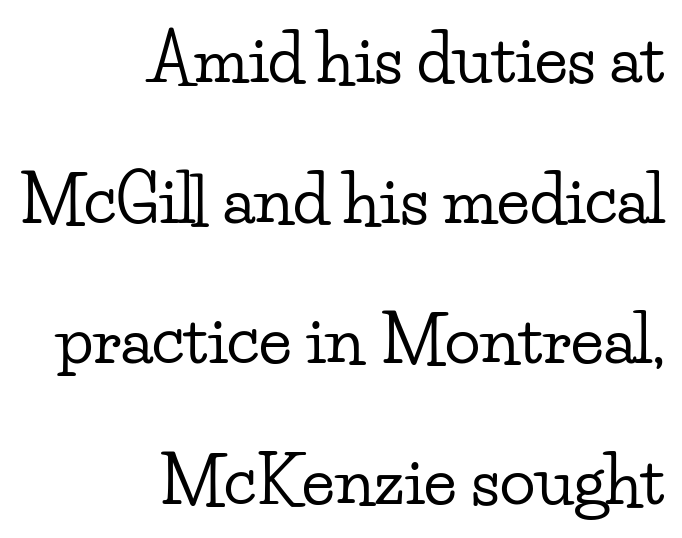
The image shows 66 px wide serif type, upright; set right-aligned, loose line spacing (2.13x), normal letter spacing, not underlined; low stroke contrast and a small x-height.
